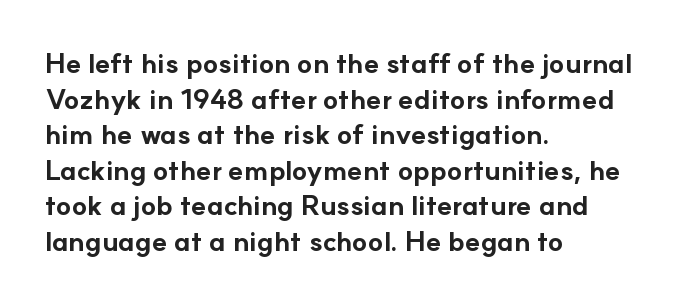
Nope, no serifs anywhere on these letters. Notice how the stems are strictly vertical — no italics here. Does the copy run flush right? No — it runs flush left. This is heavy type, rendered in bold.
